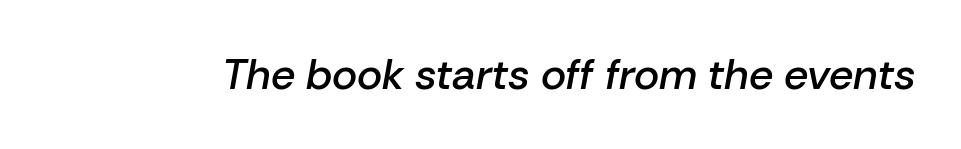
Q: Is the text bold? A: Semi-bold.
Q: Is the text italic (slanted)? A: Yes, it leans right by about 10 degrees.
Q: Is the text underlined? A: No.
Q: Is the spacing between letters normal or unusually wide? A: Normal.
Q: Width (condensed, normal, or wide)? A: Normal.
Q: Stroke contrast? A: Low.
Q: x-height? A: Medium.
Q: Monospaced? A: No.
